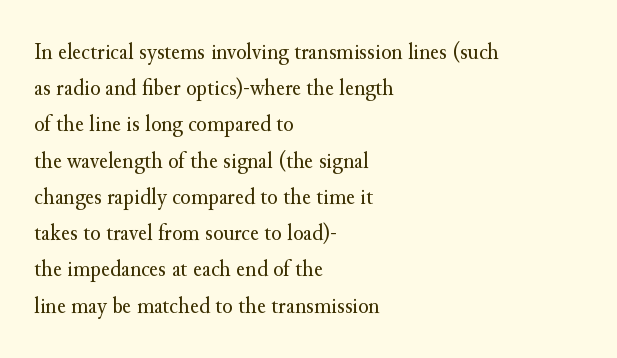
Default kerning and tracking; the words read as compact shapes. Tall strokes in this sample are plumb rather than angled. This rendering uses left alignment, leaving the right contour irregular. Students, observe: this is what conventionally led text looks like. Each stroke keeps to a modest, everyday thickness or less. Honestly, there is no underline to notice here at all.
